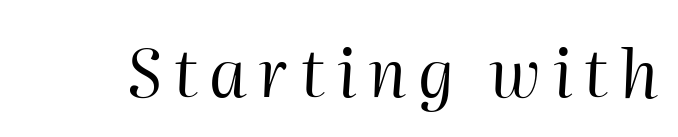
The image shows 66 px regular-weight type, italic (leaning right); set not underlined; high stroke contrast and a medium x-height.
